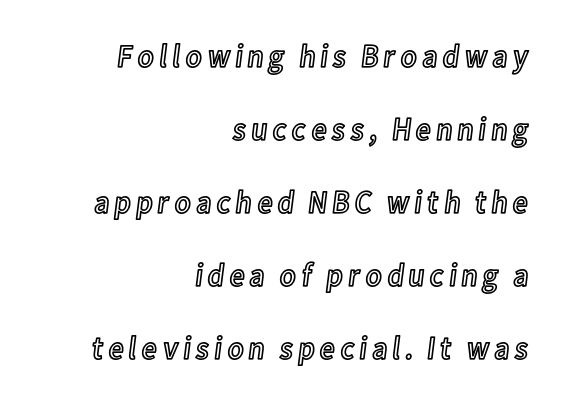
The image shows 33 px condensed type; set right-aligned, loose line spacing (2.21x), not underlined; a medium x-height.
